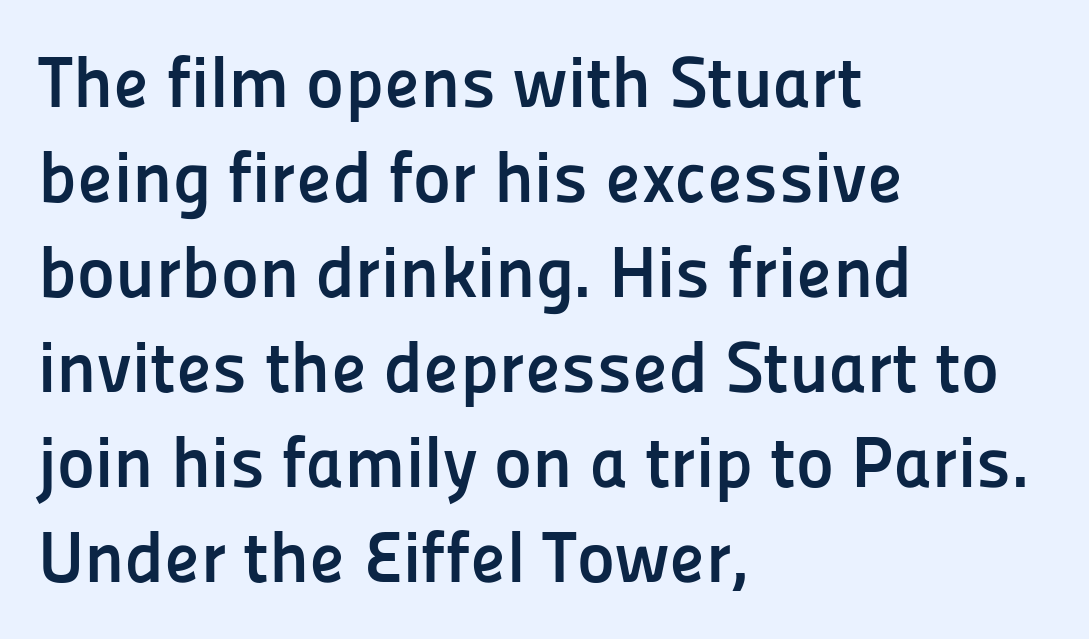
Q: Is the text bold? A: Yes.
Q: Is the text italic (slanted)? A: No, it is upright.
Q: Is the typeface a serif or a sans-serif typeface? A: Sans-serif.
Q: Is the text underlined? A: No.
Q: How is the paragraph aligned? A: Left-aligned.
Q: Is the spacing between letters normal or unusually wide? A: Normal.
Q: Is the spacing between lines tight, normal or loose? A: Normal.
Q: Width (condensed, normal, or wide)? A: Normal.
Q: Stroke contrast? A: Low.
Q: x-height? A: Medium.
Q: Monospaced? A: No.
